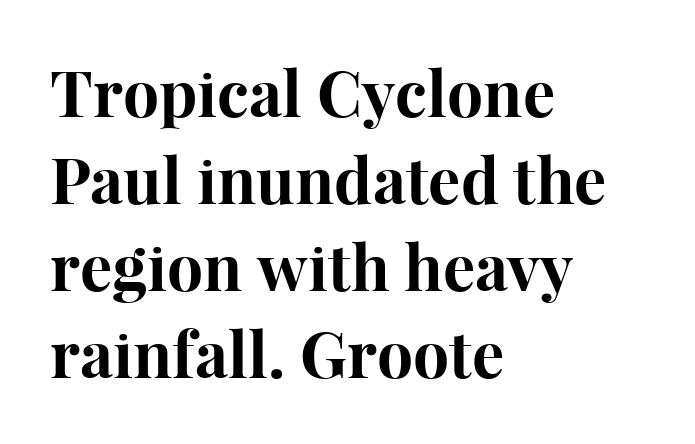
The image shows 64 px bold serif type, upright; set left-aligned, normal line spacing (1.36x), normal letter spacing, not underlined; high stroke contrast and a medium x-height.
